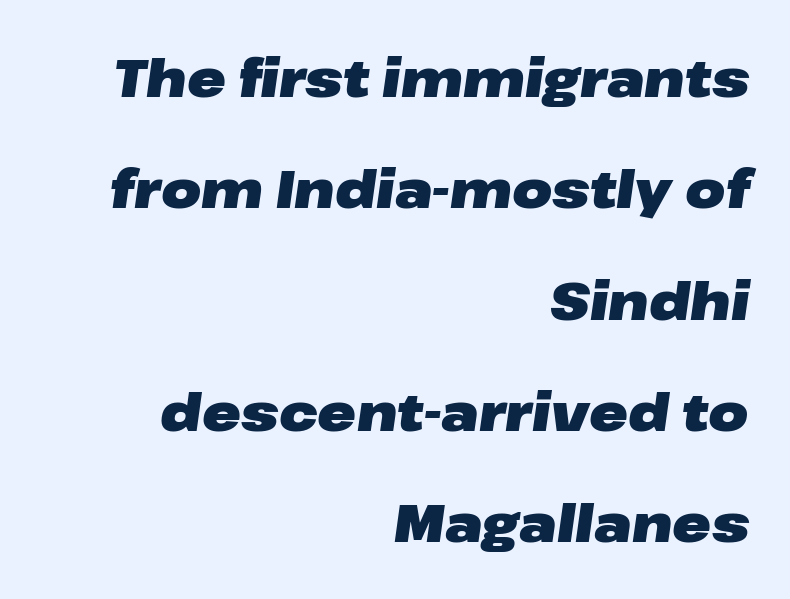
Q: Is the text bold? A: Yes.
Q: Is the text italic (slanted)? A: Yes, it leans right by about 8 degrees.
Q: Is the text underlined? A: No.
Q: How is the paragraph aligned? A: Right-aligned.
Q: Is the spacing between letters normal or unusually wide? A: Normal.
Q: Is the spacing between lines tight, normal or loose? A: Loose.
Q: Width (condensed, normal, or wide)? A: Wide.
Q: Stroke contrast? A: Low.
Q: x-height? A: Medium.
Q: Monospaced? A: No.
